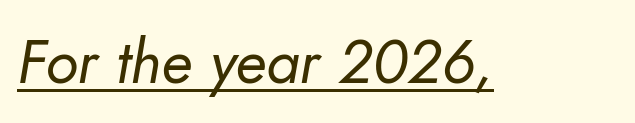
What kind of face is this? One without serifs — a sans. The rendered words wear a rule along their underside. No heavy texture on the line: the type isn't bold. These lines are rendered in a variable-pitch font. This sample uses plain, unmodified letter spacing.
